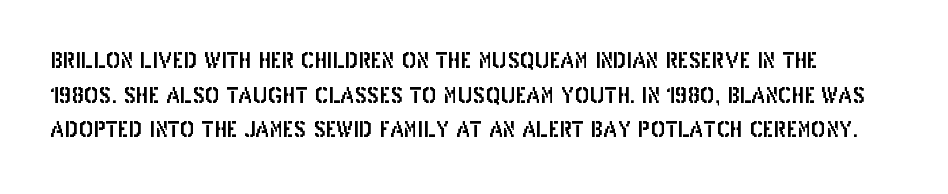
The image shows 22 px text type, upright; set normal line spacing (1.57x), normal letter spacing, not underlined.
